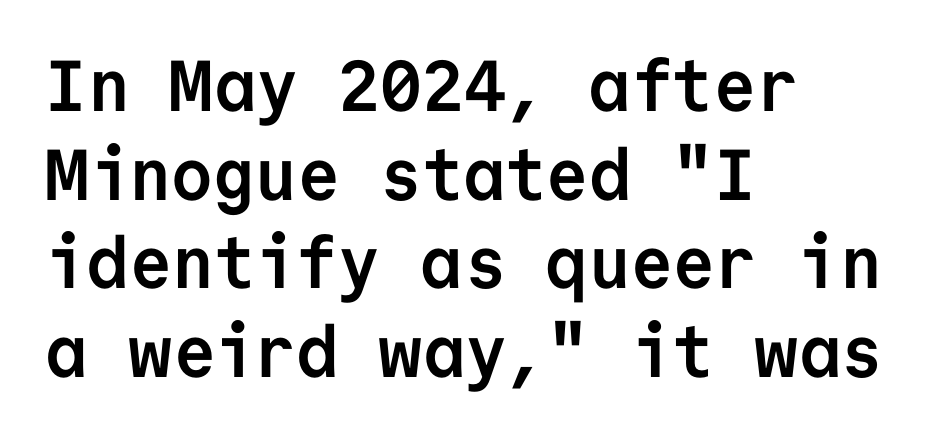
The image shows 72 px semibold sans-serif type, upright, monospaced; set left-aligned, line spacing 1.23x, normal letter spacing, not underlined; low stroke contrast and a medium x-height.
